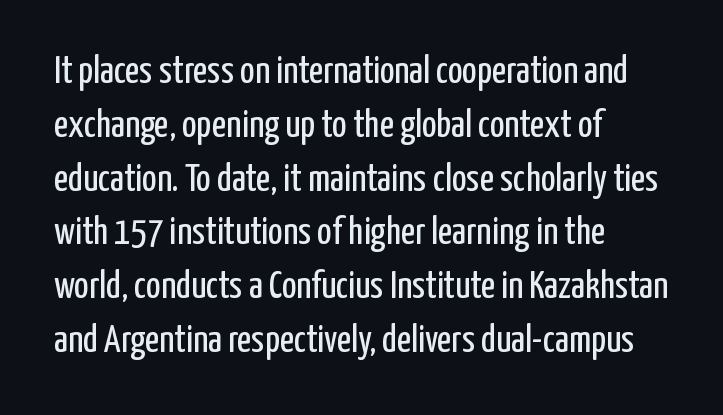
Q: Is the text bold? A: No.
Q: Is the text italic (slanted)? A: No, it is upright.
Q: Is the typeface a serif or a sans-serif typeface? A: Sans-serif.
Q: Is the text underlined? A: No.
Q: How is the paragraph aligned? A: Left-aligned.
Q: Is the spacing between letters normal or unusually wide? A: Normal.
Q: Is the spacing between lines tight, normal or loose? A: Normal.
Q: Width (condensed, normal, or wide)? A: Condensed.
Q: Stroke contrast? A: Low.
Q: x-height? A: Medium.
Q: Monospaced? A: No.
